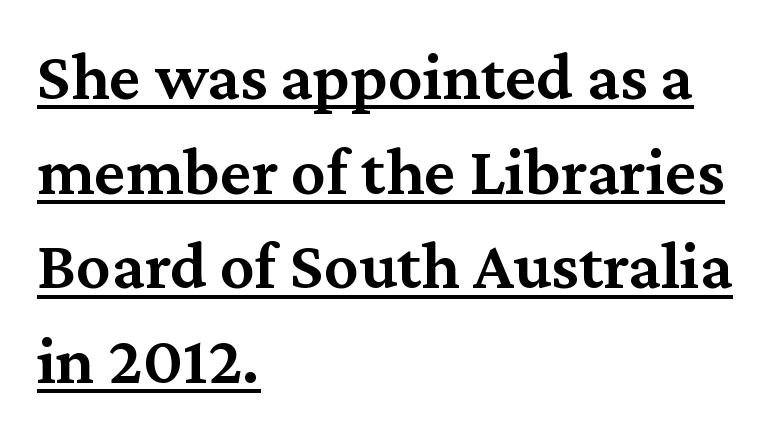
The image shows 69 px semibold serif type, upright; set left-aligned, normal line spacing (1.37x), normal letter spacing, underlined; medium stroke contrast and a medium x-height.
